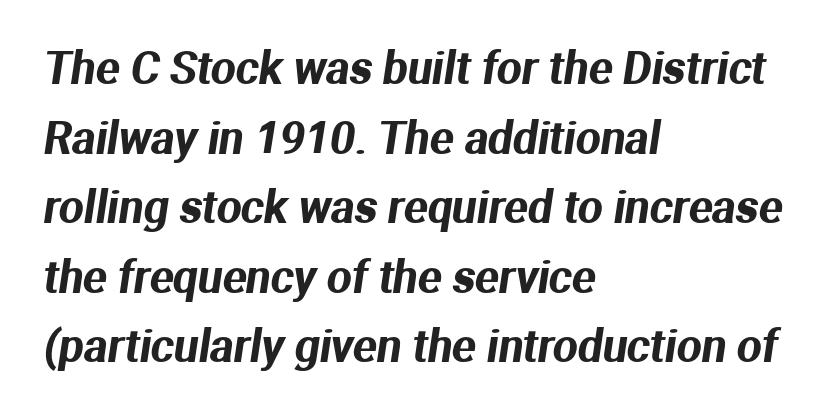
Leading matches the norm, producing a regular column. The typesetter chose a ragged-right arrangement here. The glyphs are unaccompanied by any horizontal stroke below them. Note: no serifs on the glyphs.
